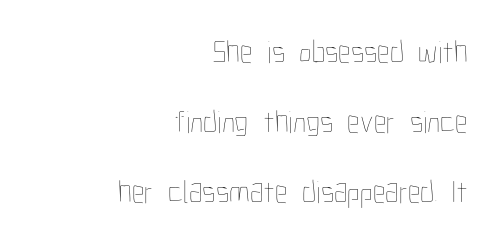
The image shows 32 px thin, condensed type, upright; set right-aligned, loose line spacing (2.18x), normal letter spacing, not underlined; low stroke contrast and a medium x-height.
